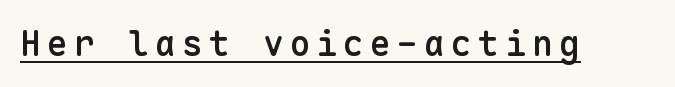
Q: Is the text bold? A: Semi-bold.
Q: Is the text italic (slanted)? A: No, it is upright.
Q: Is the typeface a serif or a sans-serif typeface? A: Sans-serif.
Q: Is the text underlined? A: Yes.
Q: Width (condensed, normal, or wide)? A: Normal.
Q: Stroke contrast? A: Low.
Q: x-height? A: Medium.
Q: Monospaced? A: Yes.
